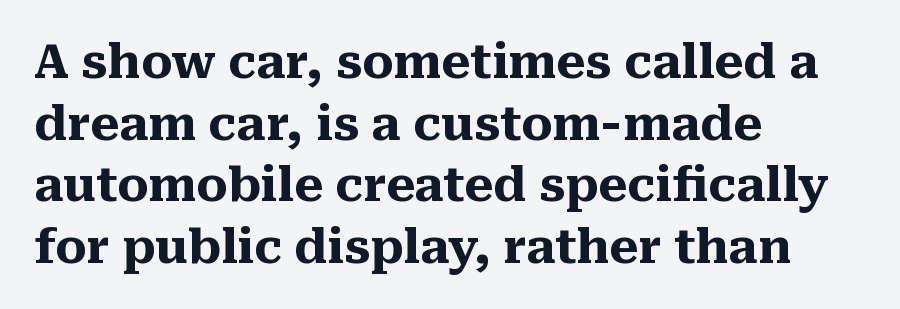
Q: Is the text bold? A: Yes.
Q: Is the text italic (slanted)? A: No, it is upright.
Q: Is the typeface a serif or a sans-serif typeface? A: Serif.
Q: Is the text underlined? A: No.
Q: How is the paragraph aligned? A: Left-aligned.
Q: Is the spacing between letters normal or unusually wide? A: Normal.
Q: Is the spacing between lines tight, normal or loose? A: Normal.
Q: Width (condensed, normal, or wide)? A: Normal.
Q: Stroke contrast? A: Medium.
Q: x-height? A: Medium.
Q: Monospaced? A: No.
